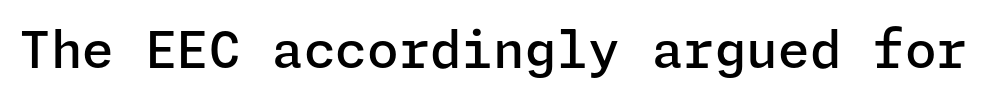
Q: Is the text bold? A: Semi-bold.
Q: Is the text italic (slanted)? A: No, it is upright.
Q: Is the typeface a serif or a sans-serif typeface? A: Sans-serif.
Q: Is the text underlined? A: No.
Q: Is the spacing between letters normal or unusually wide? A: Normal.
Q: Width (condensed, normal, or wide)? A: Normal.
Q: Stroke contrast? A: Low.
Q: x-height? A: Medium.
